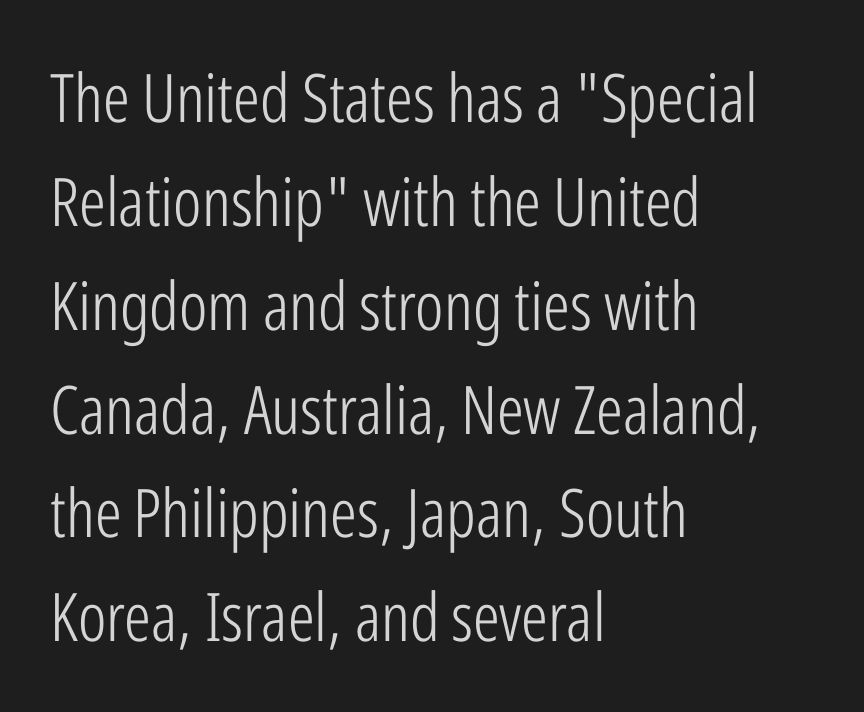
Horizontal alignment here is leftward, the default for most running prose. The passage shown is not underscored anywhere. Does the lettering tilt? It doesn't — this is upright. Proportional: the letters do not fall into vertical columns.
